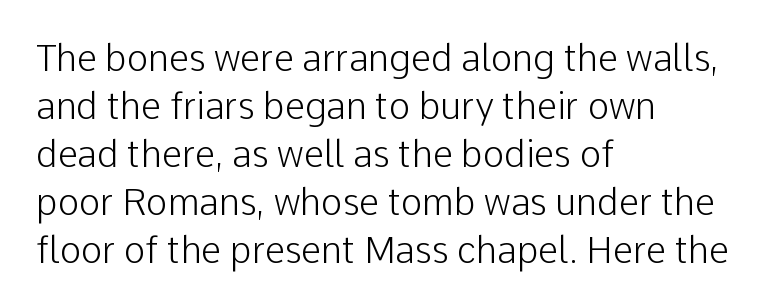
The image shows 36 px light sans-serif type, upright; set left-aligned, normal line spacing (1.33x), normal letter spacing, not underlined; low stroke contrast and a medium x-height.
